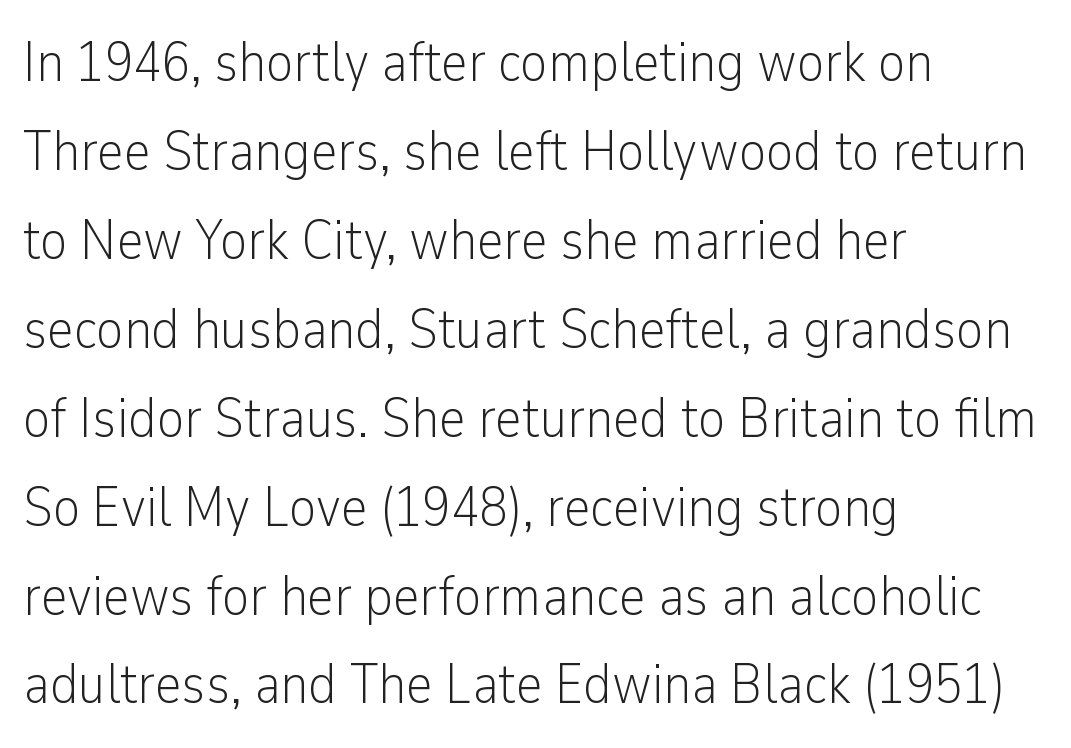
Q: Is the text bold? A: No.
Q: Is the text italic (slanted)? A: No, it is upright.
Q: Is the typeface a serif or a sans-serif typeface? A: Sans-serif.
Q: Is the text underlined? A: No.
Q: How is the paragraph aligned? A: Left-aligned.
Q: Is the spacing between letters normal or unusually wide? A: Normal.
Q: Is the spacing between lines tight, normal or loose? A: Normal.
Q: Width (condensed, normal, or wide)? A: Condensed.
Q: Stroke contrast? A: Low.
Q: x-height? A: Medium.
Q: Monospaced? A: No.
